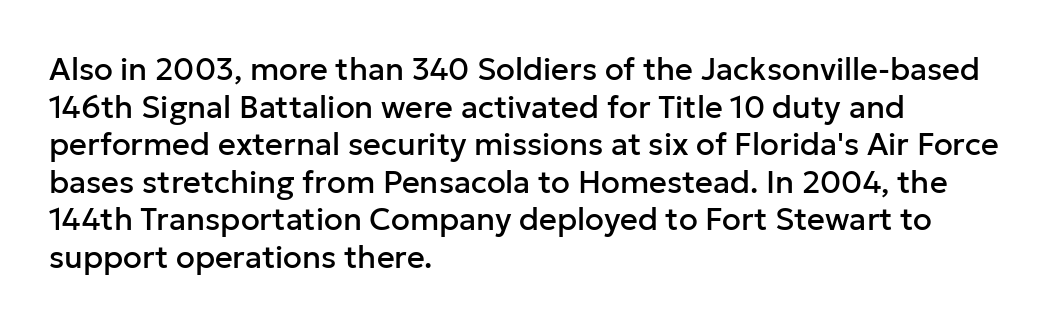
Q: Is the text italic (slanted)? A: No, it is upright.
Q: Is the typeface a serif or a sans-serif typeface? A: Sans-serif.
Q: Is the text underlined? A: No.
Q: How is the paragraph aligned? A: Left-aligned.
Q: Is the spacing between letters normal or unusually wide? A: Normal.
Q: Width (condensed, normal, or wide)? A: Normal.
Q: Stroke contrast? A: Low.
Q: x-height? A: Medium.
Q: Monospaced? A: No.
